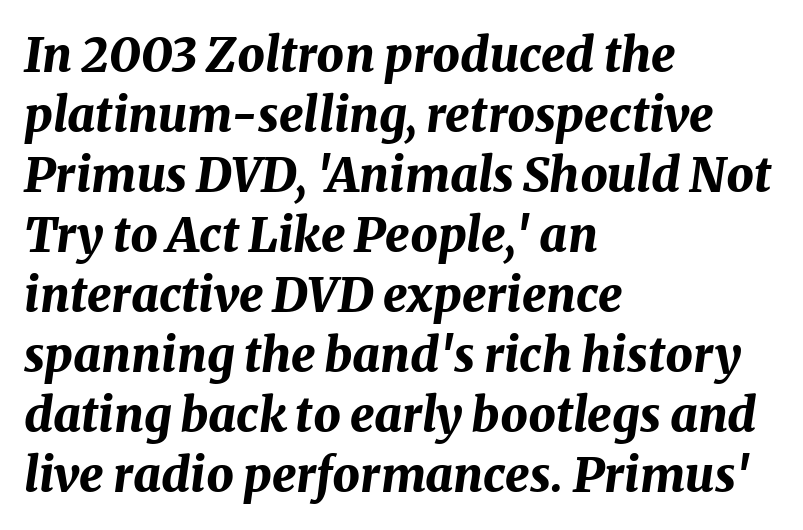
Notice how descenders clear the ascenders below comfortably — that's standard leading. These words are printed bold, with thick strokes throughout. Would a proofreader flag this as italicized? Yes. Short and long lines alike share a common starting point at left.
